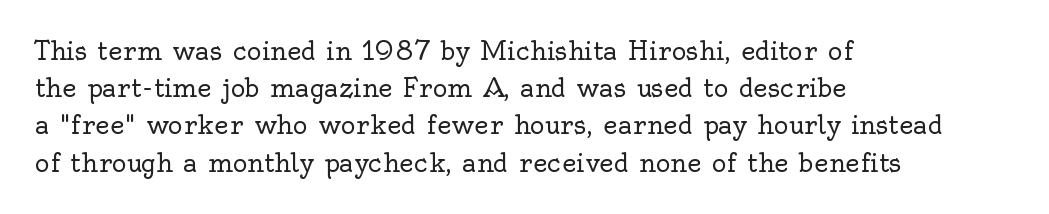
The image shows 25 px text type, upright; set left-aligned, normal line spacing (1.49x), normal letter spacing, not underlined.
